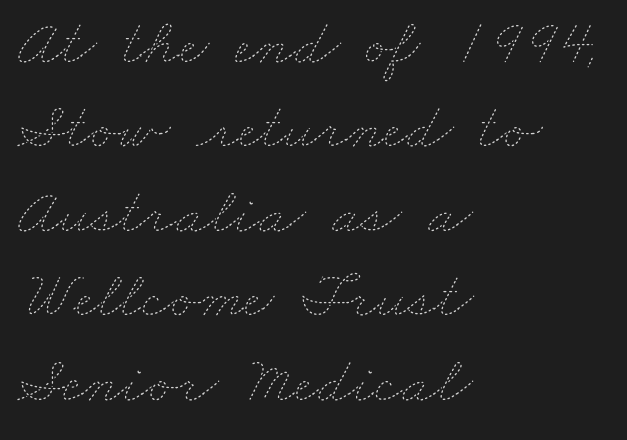
{"bold": "no", "weight": "thin", "width": "wide", "stroke_contrast": "low", "x_height": "small", "monospaced": "no", "underline": "no", "align": "left", "line_spacing": "normal", "line_spacing_ratio": 1.3, "letter_spacing": "normal", "letter_spacing_em": 0.0, "glyph_px": 65}
